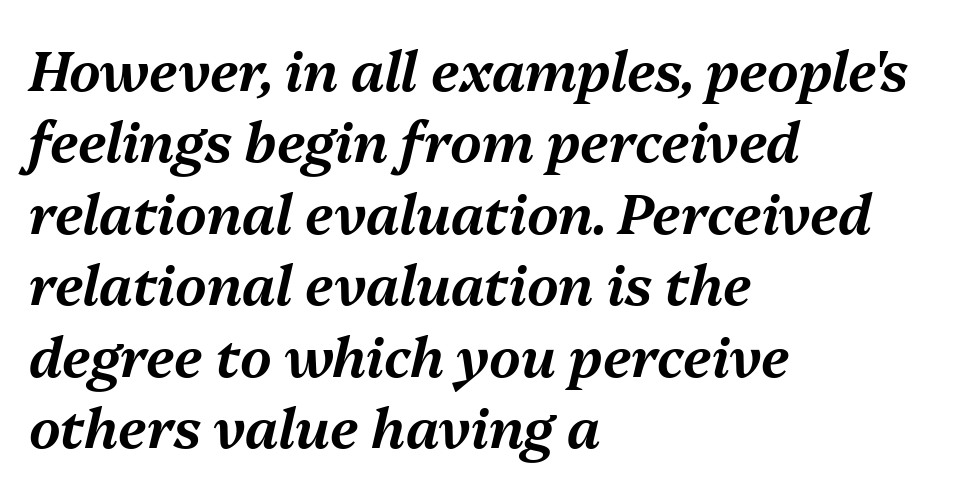
The image shows 55 px text type, italic (leaning right); set left-aligned, normal line spacing (1.3x), normal letter spacing, not underlined; medium stroke contrast and a medium x-height.
